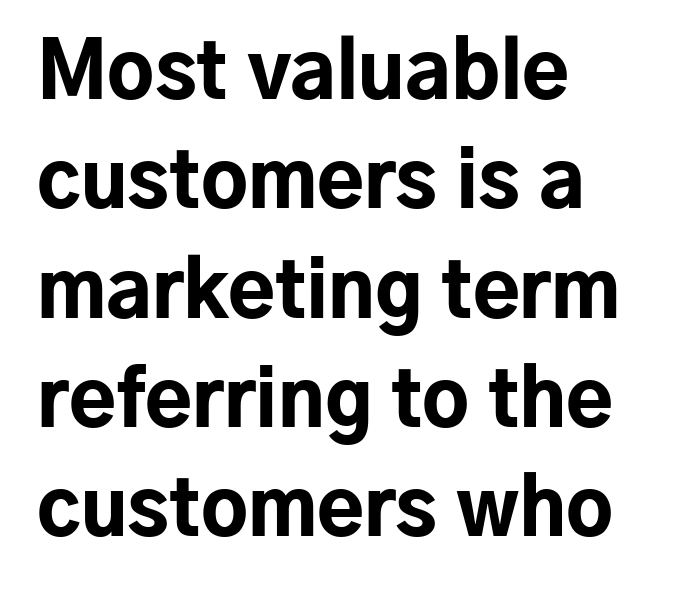
{"serif": "no", "italic": "no", "bold": "yes", "weight": "bold", "width": "normal", "stroke_contrast": "low", "x_height": "medium", "monospaced": "no", "underline": "no", "align": "left", "line_spacing": "normal", "line_spacing_ratio": 1.42, "letter_spacing": "normal", "letter_spacing_em": 0.0, "glyph_px": 77}
